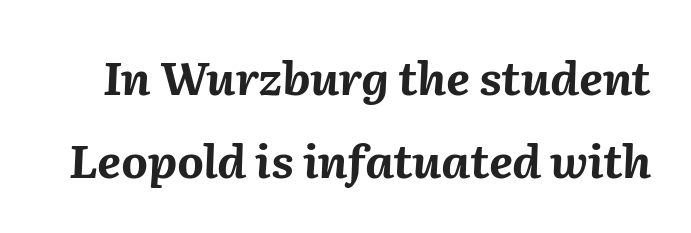
{"italic": "yes", "lean": "right", "slant_degrees": 2, "bold": "yes", "weight": "bold", "width": "normal", "stroke_contrast": "medium", "x_height": "medium", "monospaced": "no", "underline": "no", "line_spacing_ratio": 1.8, "letter_spacing": "normal", "letter_spacing_em": 0.0, "glyph_px": 46}
